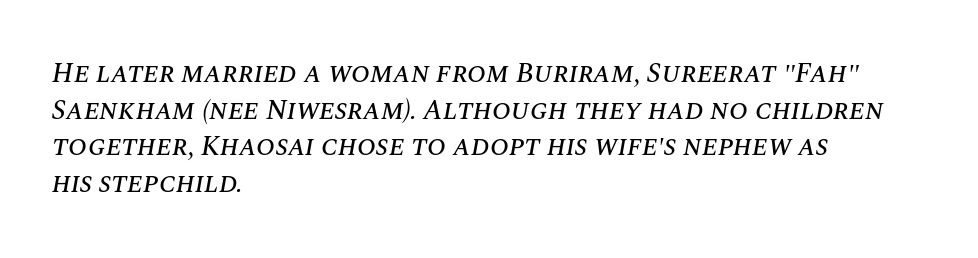
Q: Is the text italic (slanted)? A: Yes, it leans right by about 10 degrees.
Q: Is the text underlined? A: No.
Q: How is the paragraph aligned? A: Left-aligned.
Q: Is the spacing between letters normal or unusually wide? A: Normal.
Q: Is the spacing between lines tight, normal or loose? A: Normal.
Q: Width (condensed, normal, or wide)? A: Normal.
Q: Stroke contrast? A: Medium.
Q: x-height? A: Large.
Q: Monospaced? A: No.
